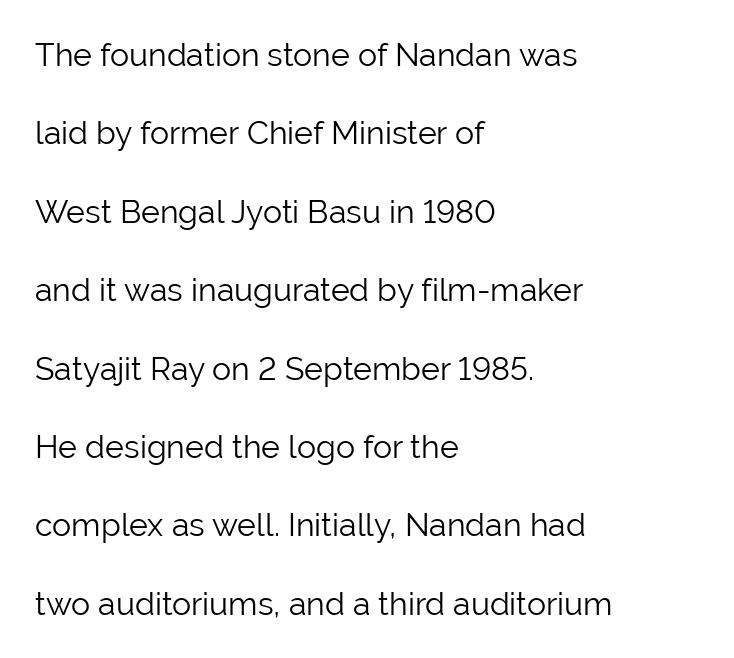
The image shows 32 px light sans-serif type, upright; set left-aligned, loose line spacing (2.45x), normal letter spacing, not underlined; low stroke contrast and a medium x-height.
